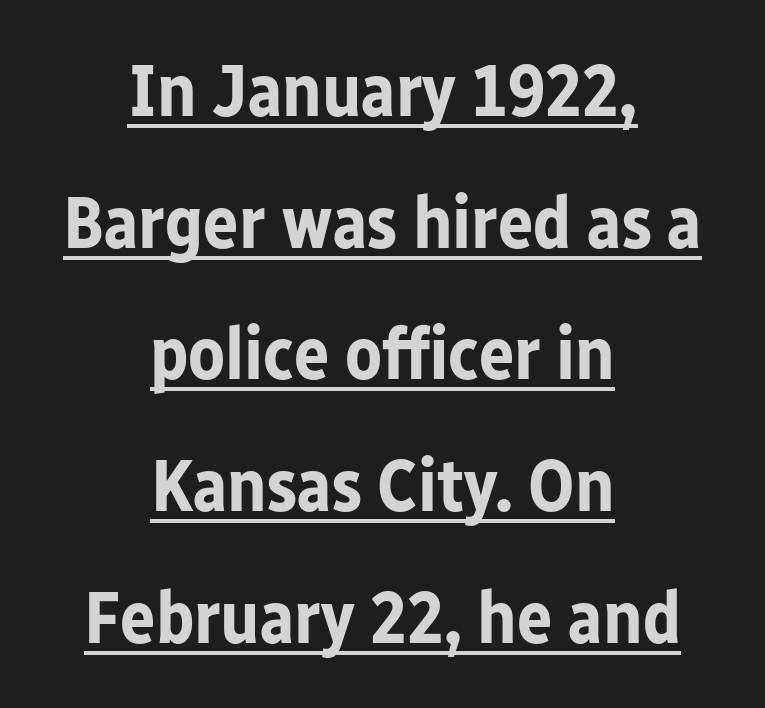
Q: Is the text bold? A: Yes.
Q: Is the text italic (slanted)? A: No, it is upright.
Q: Is the typeface a serif or a sans-serif typeface? A: Sans-serif.
Q: Is the text underlined? A: Yes.
Q: How is the paragraph aligned? A: Centered.
Q: Is the spacing between letters normal or unusually wide? A: Normal.
Q: Width (condensed, normal, or wide)? A: Normal.
Q: Stroke contrast? A: Low.
Q: x-height? A: Medium.
Q: Monospaced? A: No.
